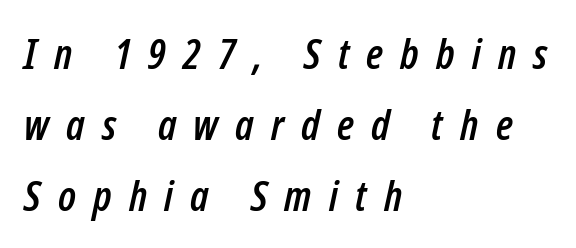
Q: Is the text italic (slanted)? A: Yes, it leans right by about 12 degrees.
Q: Is the text underlined? A: No.
Q: How is the paragraph aligned? A: Left-aligned.
Q: Is the spacing between letters normal or unusually wide? A: Unusually wide.
Q: Is the spacing between lines tight, normal or loose? A: Normal.
Q: Width (condensed, normal, or wide)? A: Condensed.
Q: Stroke contrast? A: Low.
Q: x-height? A: Medium.
Q: Monospaced? A: No.
